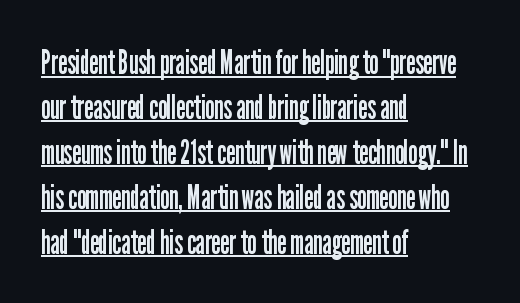
{"serif": "no", "italic": "no", "bold": "no", "weight": "regular", "width": "condensed", "stroke_contrast": "low", "x_height": "medium", "monospaced": "no", "underline": "yes", "align": "left", "line_spacing": "normal", "line_spacing_ratio": 1.32, "letter_spacing": "normal", "letter_spacing_em": 0.0, "glyph_px": 34}
